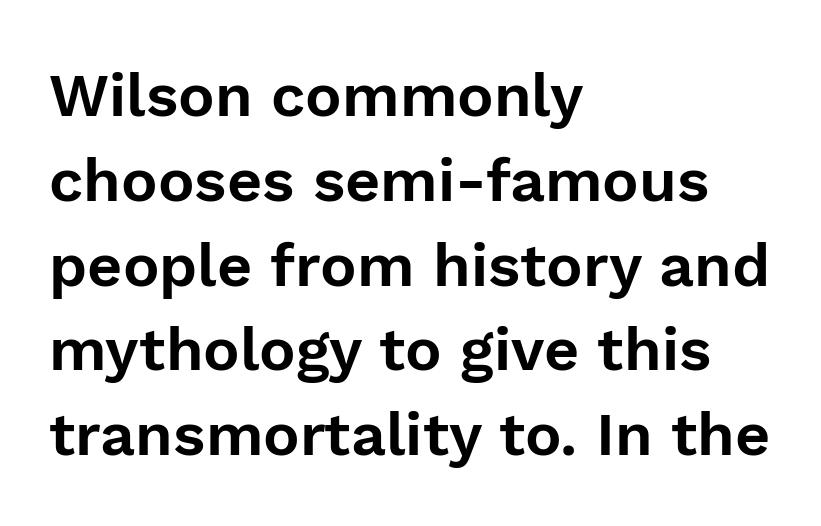
Line starts are locked; line ends wander. Leading matches the norm, producing a regular column. This is roman type, the default non-slanted kind. The glyphs are unaccompanied by any horizontal stroke below them. A typesetter would label this face a sans.
